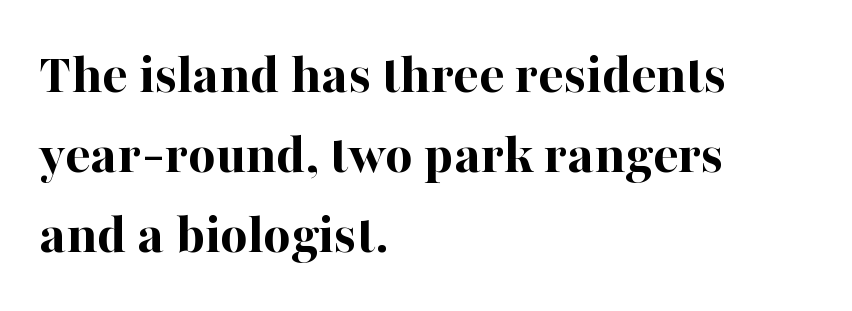
The image shows 59 px bold serif type, upright; set left-aligned, normal line spacing (1.36x), normal letter spacing, not underlined; high stroke contrast and a medium x-height.
